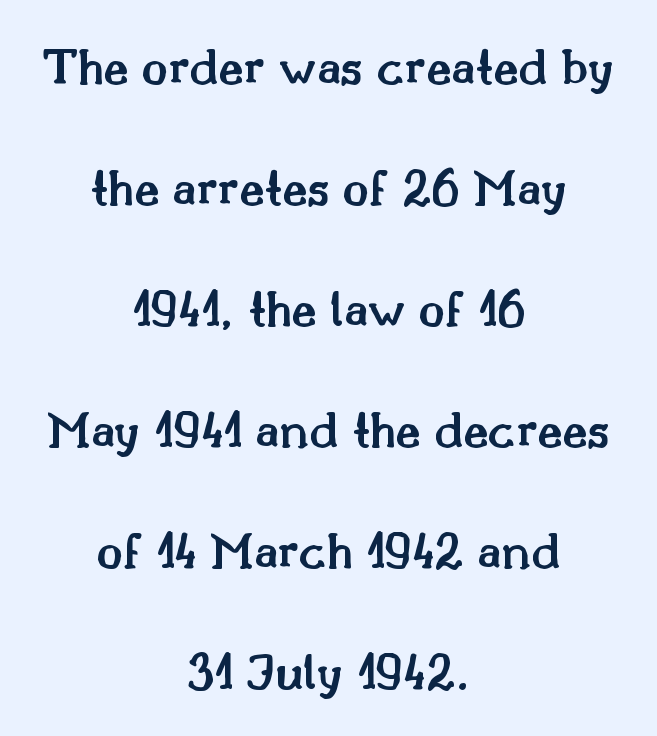
Q: Is the text bold? A: Semi-bold.
Q: Is the text italic (slanted)? A: No, it is upright.
Q: Is the typeface a serif or a sans-serif typeface? A: Serif.
Q: Is the text underlined? A: No.
Q: How is the paragraph aligned? A: Centered.
Q: Is the spacing between letters normal or unusually wide? A: Normal.
Q: Is the spacing between lines tight, normal or loose? A: Loose.
Q: Width (condensed, normal, or wide)? A: Normal.
Q: Stroke contrast? A: Medium.
Q: x-height? A: Small.
Q: Monospaced? A: No.
